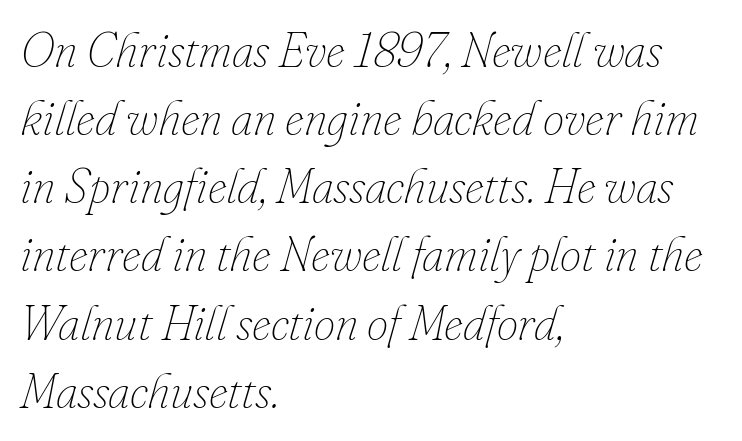
The image shows 48 px thin type, italic (leaning right); set left-aligned, normal line spacing (1.42x), normal letter spacing, not underlined; low stroke contrast and a small x-height.
